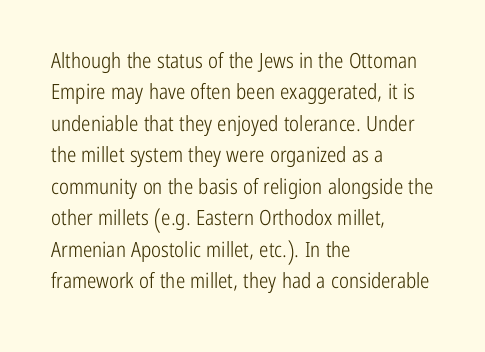
Q: Is the text bold? A: No.
Q: Is the text italic (slanted)? A: No, it is upright.
Q: Is the text underlined? A: No.
Q: How is the paragraph aligned? A: Left-aligned.
Q: Is the spacing between letters normal or unusually wide? A: Normal.
Q: Is the spacing between lines tight, normal or loose? A: Normal.
